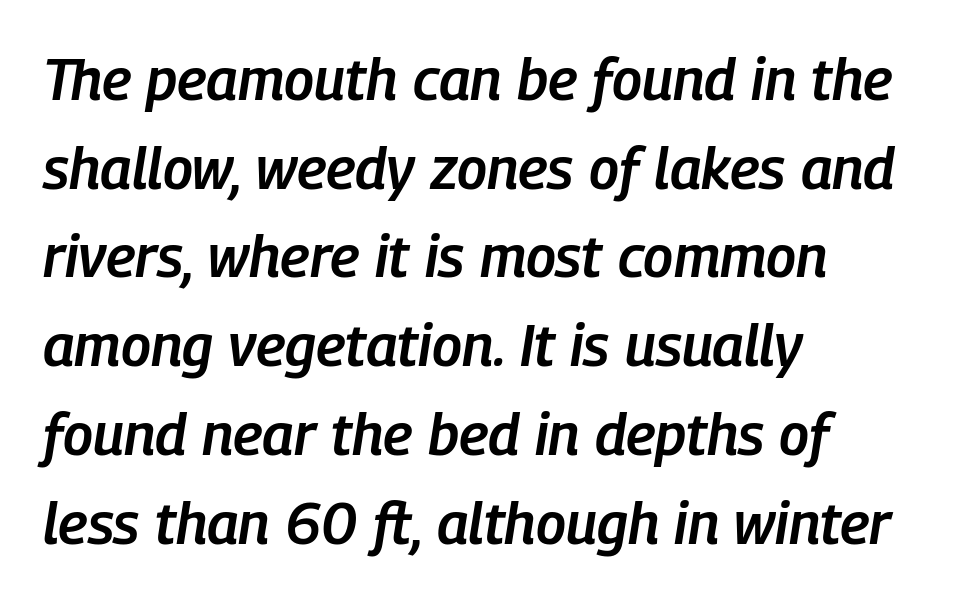
Q: Is the text bold? A: Semi-bold.
Q: Is the text italic (slanted)? A: Yes, it leans right by about 9 degrees.
Q: Is the text underlined? A: No.
Q: How is the paragraph aligned? A: Left-aligned.
Q: Is the spacing between letters normal or unusually wide? A: Normal.
Q: Is the spacing between lines tight, normal or loose? A: Normal.
Q: Width (condensed, normal, or wide)? A: Condensed.
Q: Stroke contrast? A: Low.
Q: x-height? A: Medium.
Q: Monospaced? A: No.
